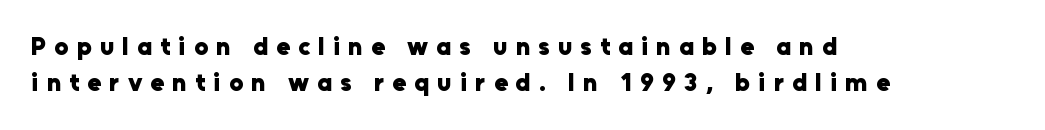
The image shows 25 px bold type, upright; set left-aligned, normal line spacing (1.45x), unusually wide letter spacing (+0.33 em), not underlined.
